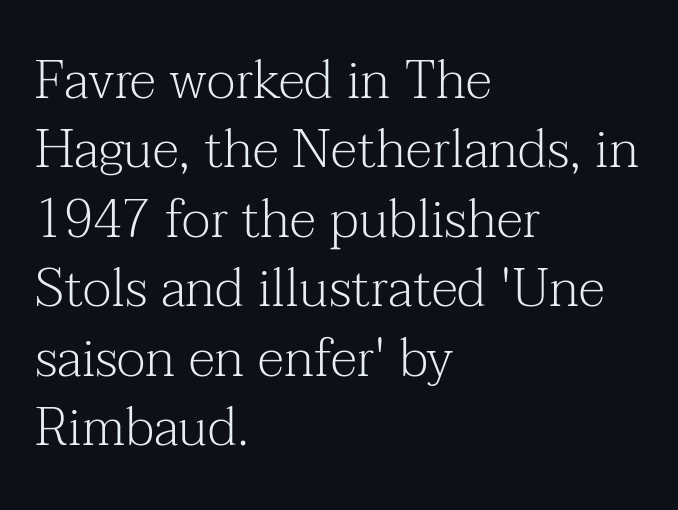
The image shows 53 px light serif type, upright; set left-aligned, normal line spacing (1.31x), normal letter spacing, not underlined; medium stroke contrast and a medium x-height.
